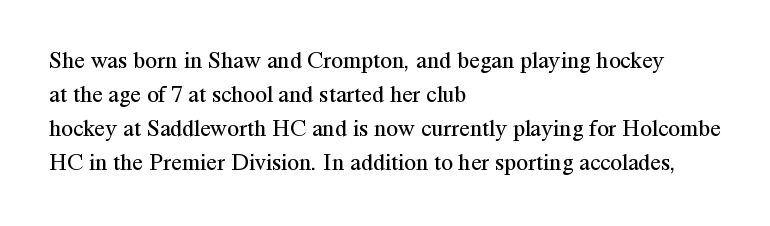
Just letters on the line, the space beneath them empty. The lines sit at an ordinary, default distance from one another. Reading down the block, your eye returns to a fixed left position each line. Think standard paragraph weight, or any step lighter than that.
